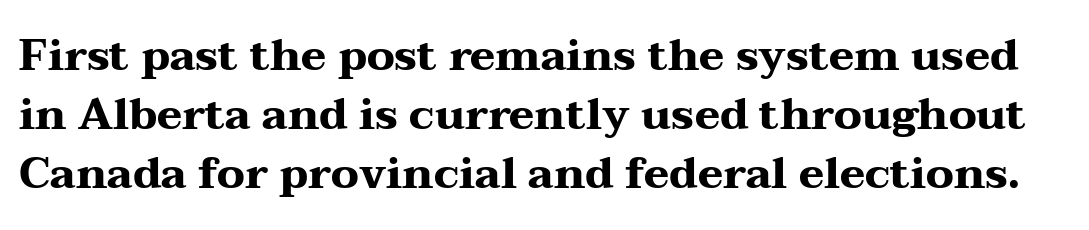
The image shows 43 px heavy, wide serif type, upright; set normal line spacing (1.37x), normal letter spacing, not underlined; medium stroke contrast and a medium x-height.
